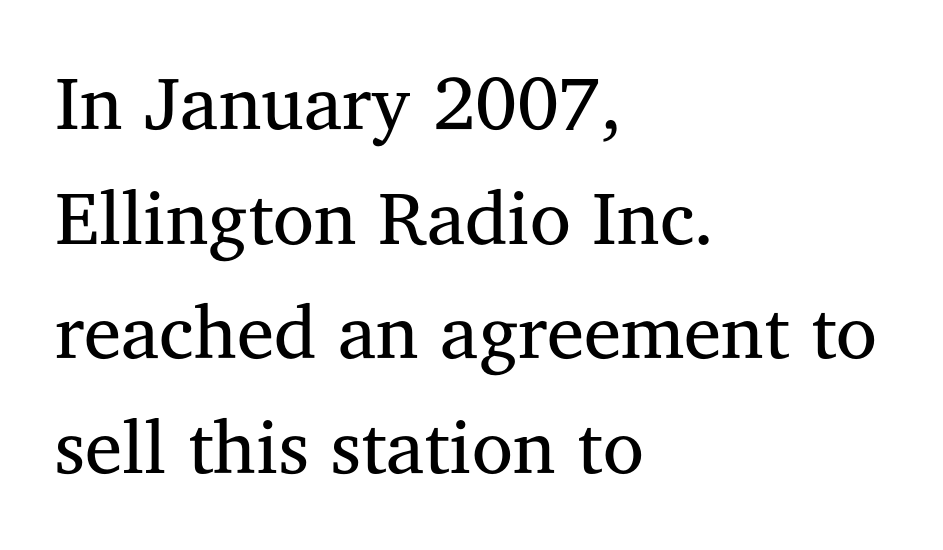
Think of a printed novel: that variable character pitch is what you see here. Look at the tracking — it's just the regular setting, nothing added. Leftover space on each line is placed entirely after the last word. The passage shown stacks its lines at a standard gap. Yep, those are serifs on the letters.
